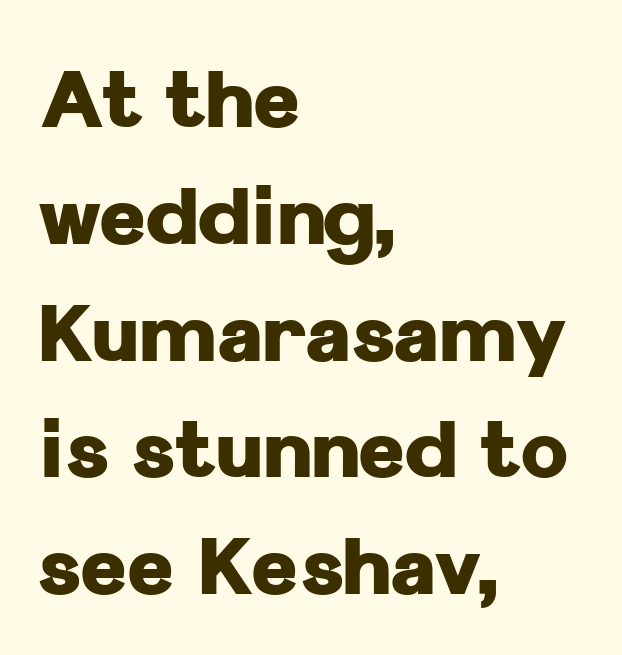
{"serif": "no", "italic": "no", "bold": "yes", "weight": "heavy", "width": "normal", "stroke_contrast": "low", "x_height": "medium", "monospaced": "no", "underline": "no", "align": "left", "line_spacing": "normal", "line_spacing_ratio": 1.46, "letter_spacing": "normal", "letter_spacing_em": 0.0, "glyph_px": 80}
